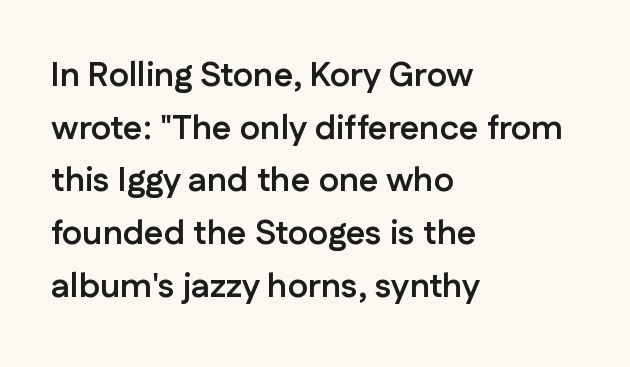
{"serif": "no", "italic": "no", "bold": "yes", "weight": "semibold", "width": "normal", "stroke_contrast": "low", "x_height": "medium", "monospaced": "no", "underline": "no", "align": "left", "line_spacing": "normal", "line_spacing_ratio": 1.55, "letter_spacing": "normal", "letter_spacing_em": 0.0, "glyph_px": 34}
